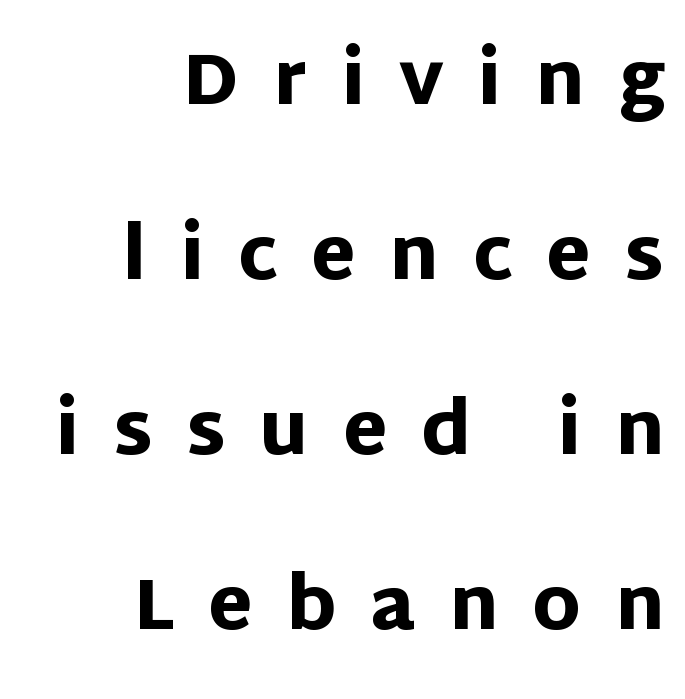
Each letter keeps its own natural width here, so spacing adapts to shape. The space directly below the letters is spotless. The line texture is sparse and dotted thanks to wide tracking. Where is the straight margin? On the right. Rows of type keep a wide berth in the vertical direction.
